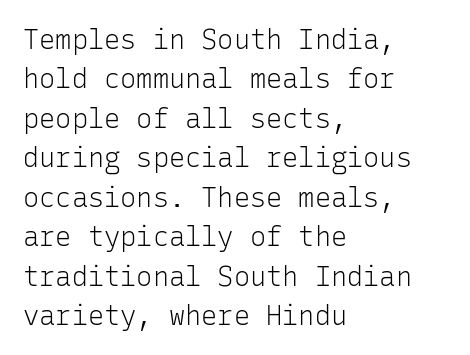
The image shows 27 px text type, upright; set left-aligned, normal line spacing (1.46x), normal letter spacing, not underlined.
